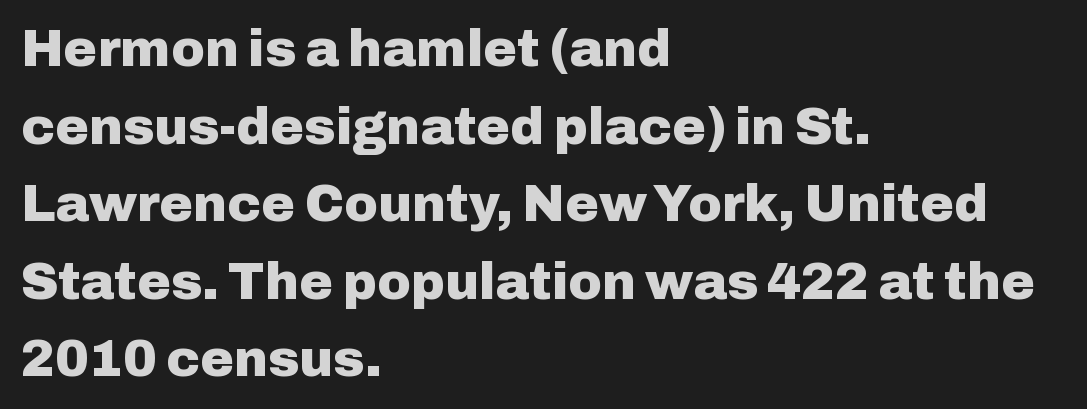
The image shows 51 px heavy sans-serif type, upright; set left-aligned, normal line spacing (1.52x), normal letter spacing, not underlined; low stroke contrast and a medium x-height.
